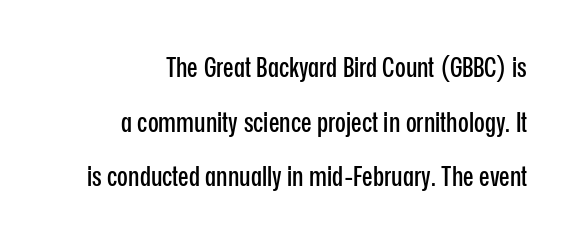
The image shows 28 px condensed sans-serif type, upright; set right-aligned, loose line spacing (1.95x), normal letter spacing, not underlined; low stroke contrast and a medium x-height.
